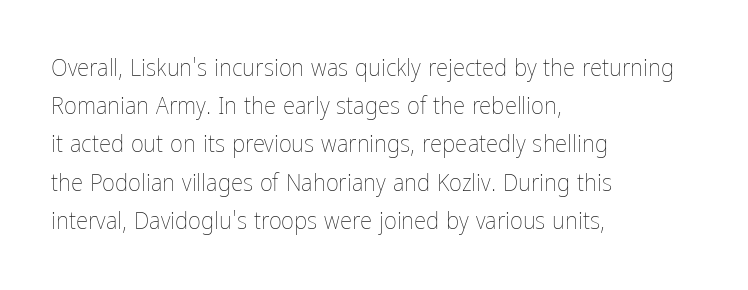
{"italic": "no", "bold": "no", "underline": "no", "align": "left", "line_spacing": "normal", "line_spacing_ratio": 1.53, "letter_spacing": "normal", "letter_spacing_em": 0.0, "glyph_px": 25}
